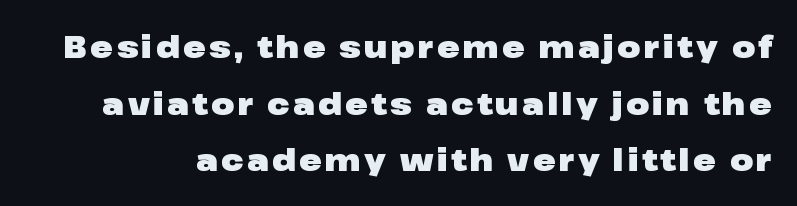
{"serif": "no", "italic": "no", "bold": "yes", "weight": "heavy", "width": "wide", "stroke_contrast": "low", "x_height": "medium", "monospaced": "no", "underline": "no", "line_spacing_ratio": 1.89, "glyph_px": 30}
